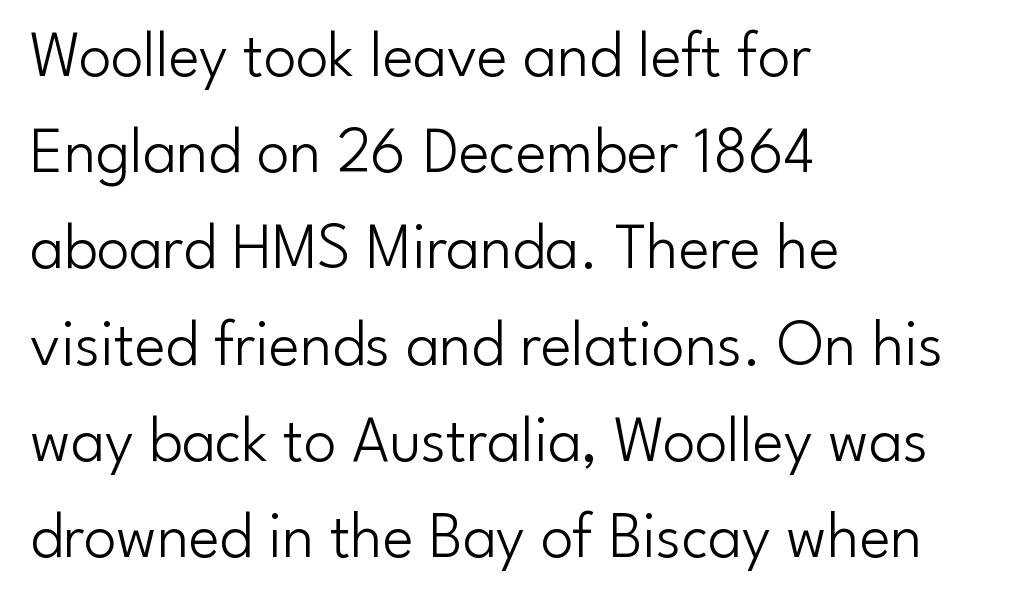
Q: Is the text bold? A: No.
Q: Is the text italic (slanted)? A: No, it is upright.
Q: Is the typeface a serif or a sans-serif typeface? A: Sans-serif.
Q: Is the text underlined? A: No.
Q: How is the paragraph aligned? A: Left-aligned.
Q: Is the spacing between letters normal or unusually wide? A: Normal.
Q: Is the spacing between lines tight, normal or loose? A: Normal.
Q: Width (condensed, normal, or wide)? A: Normal.
Q: Stroke contrast? A: Low.
Q: x-height? A: Small.
Q: Monospaced? A: No.
